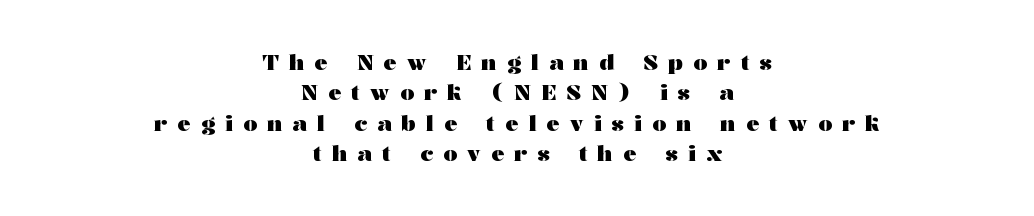
{"italic": "no", "bold": "yes", "underline": "no", "align": "center", "line_spacing": "normal", "line_spacing_ratio": 1.38, "letter_spacing": "wide", "letter_spacing_em": 0.46, "glyph_px": 22}
